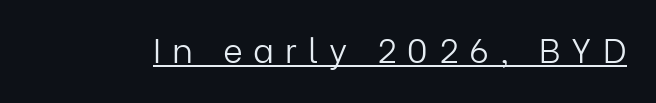
Nope, no serifs anywhere on these letters. Unbolded letterforms with no extra heft. Underlining? Definitely there. This sample has the flowing, uneven cadence of proportional lettering. The gaps between neighbouring characters are conspicuously large.
